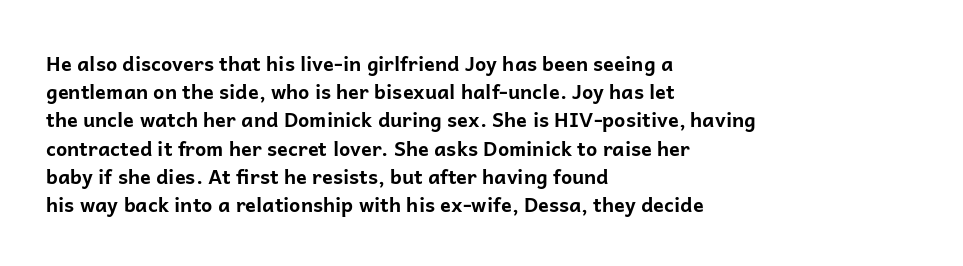
{"italic": "no", "bold": "yes", "underline": "no", "align": "left", "line_spacing": "normal", "line_spacing_ratio": 1.41, "letter_spacing": "normal", "letter_spacing_em": 0.0, "glyph_px": 20}
